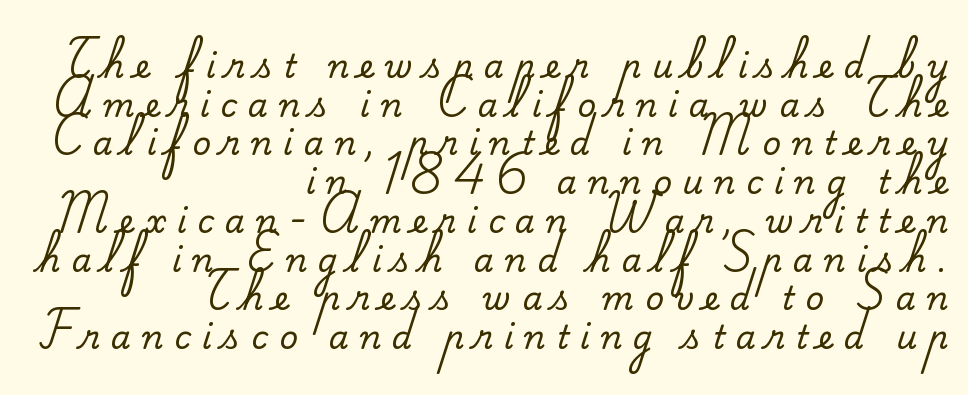
Q: Is the text italic (slanted)? A: Yes.
Q: Is the typeface a serif or a sans-serif typeface? A: Serif.
Q: Is the text underlined? A: No.
Q: How is the paragraph aligned? A: Right-aligned.
Q: Is the spacing between letters normal or unusually wide? A: Unusually wide.
Q: Width (condensed, normal, or wide)? A: Normal.
Q: Stroke contrast? A: Medium.
Q: x-height? A: Small.
Q: Monospaced? A: No.
